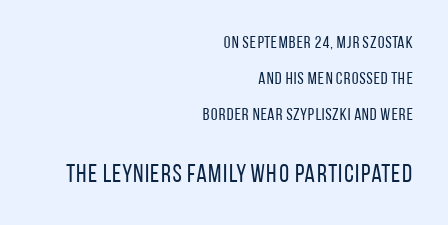
Q: Is the text bold? A: No.
Q: Is the text italic (slanted)? A: No, it is upright.
Q: Is the text underlined? A: No.
Q: How is the paragraph aligned? A: Right-aligned.
Q: Is the spacing between letters normal or unusually wide? A: Normal.
Q: Is the spacing between lines tight, normal or loose? A: Loose.
Q: Which block of text is set in a larger size, the first (top) or the second (bottom)? A: The second (bottom) one.
